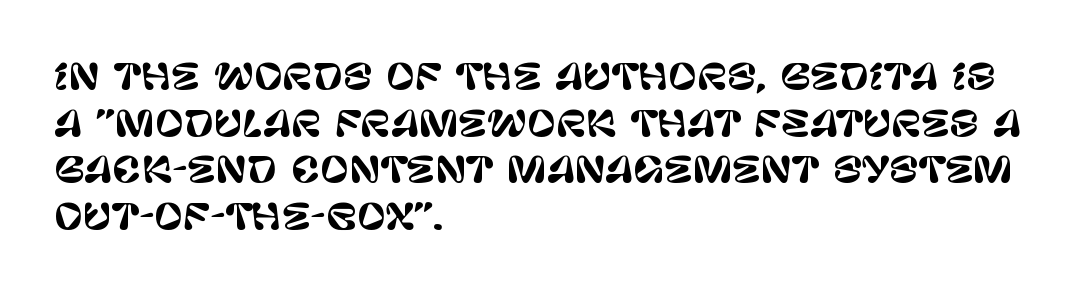
Q: Is the text italic (slanted)? A: Yes.
Q: Is the typeface a serif or a sans-serif typeface? A: Sans-serif.
Q: Is the text underlined? A: No.
Q: How is the paragraph aligned? A: Left-aligned.
Q: Is the spacing between letters normal or unusually wide? A: Normal.
Q: Is the spacing between lines tight, normal or loose? A: Normal.
Q: Width (condensed, normal, or wide)? A: Normal.
Q: Stroke contrast? A: Low.
Q: x-height? A: Large.
Q: Monospaced? A: No.
